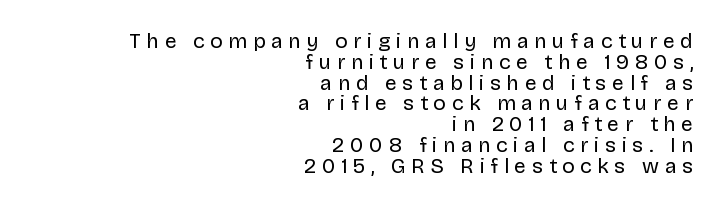
{"italic": "no", "bold": "no", "underline": "no", "align": "right", "line_spacing": "tight", "line_spacing_ratio": 0.99, "letter_spacing": "wide", "letter_spacing_em": 0.27, "glyph_px": 21}
